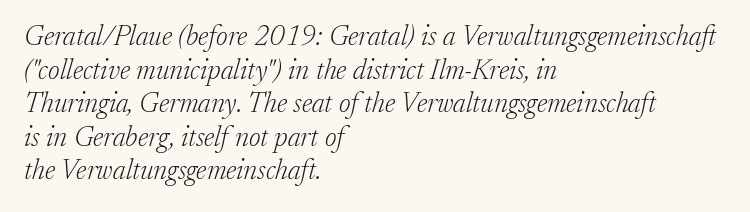
The image shows 28 px light serif type, italic (leaning right); set left-aligned, line spacing 1.2x, normal letter spacing, not underlined; low stroke contrast and a medium x-height.
